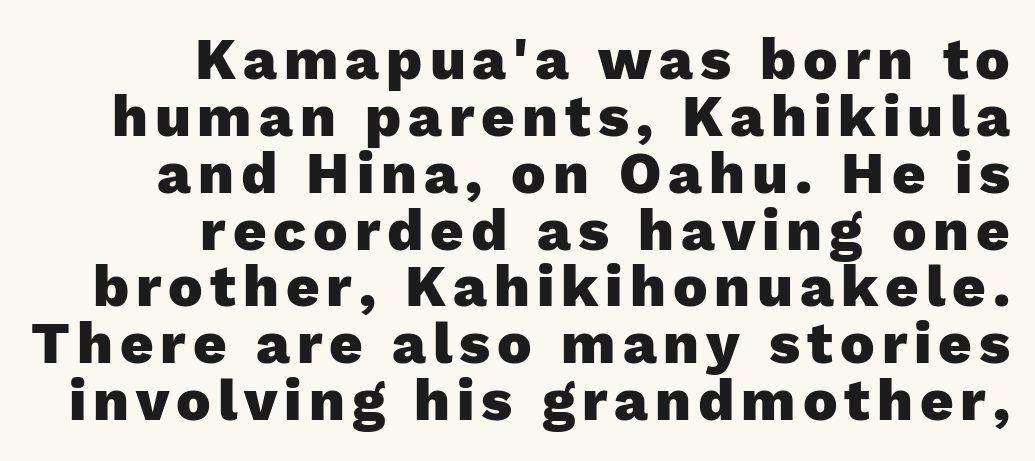
Emphasis by weight is at full strength: bold. These lines are set flush right with a ragged left edge. Note the varied advance widths — an 'i' is clearly narrower than an 'm'. Vertically, the passage feels compressed, each row crowding the next. Look at the bottom of the vertical strokes: they stop flat, with no serifs. Beneath every word, the page is bare.
